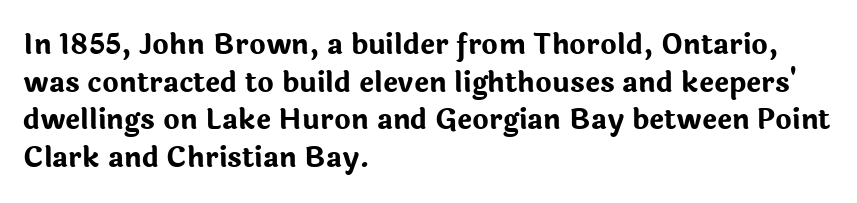
Q: Is the text bold? A: Yes.
Q: Is the text italic (slanted)? A: No, it is upright.
Q: Is the typeface a serif or a sans-serif typeface? A: Sans-serif.
Q: Is the text underlined? A: No.
Q: How is the paragraph aligned? A: Left-aligned.
Q: Is the spacing between letters normal or unusually wide? A: Normal.
Q: Is the spacing between lines tight, normal or loose? A: Normal.
Q: Width (condensed, normal, or wide)? A: Normal.
Q: Stroke contrast? A: Low.
Q: x-height? A: Medium.
Q: Monospaced? A: No.
